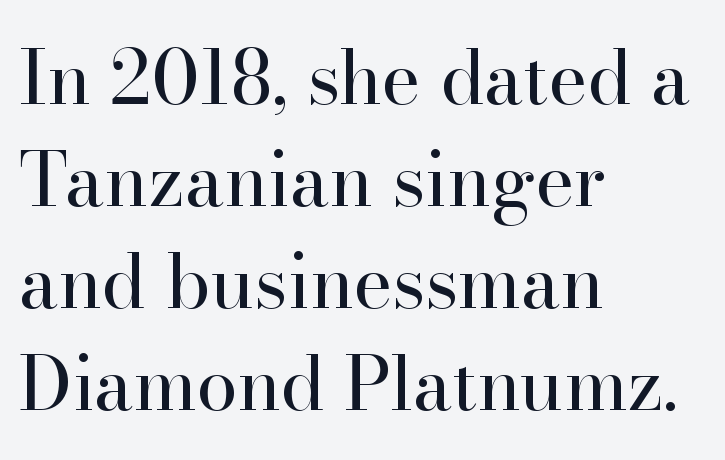
The image shows 75 px regular-weight serif type, upright; set left-aligned, normal line spacing (1.36x), normal letter spacing, not underlined; high stroke contrast and a small x-height.
